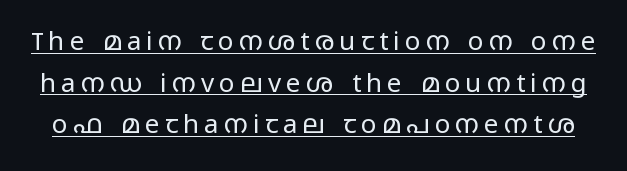
Q: Is the text bold? A: No.
Q: Is the text italic (slanted)? A: No, it is upright.
Q: Is the text underlined? A: Yes.
Q: Is the spacing between letters normal or unusually wide? A: Unusually wide.
Q: Is the spacing between lines tight, normal or loose? A: Normal.
